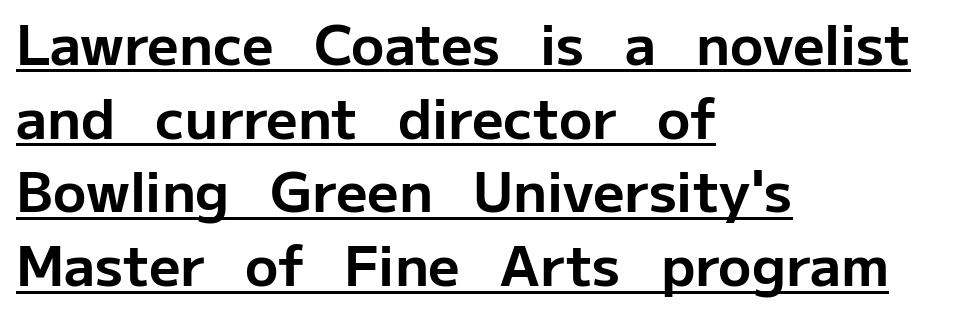
The image shows 55 px bold sans-serif type, upright; set left-aligned, normal line spacing (1.34x), normal letter spacing, underlined; low stroke contrast and a medium x-height.
